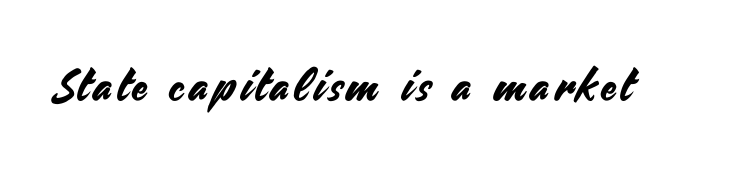
Q: Is the text italic (slanted)? A: Yes.
Q: Is the typeface a serif or a sans-serif typeface? A: Sans-serif.
Q: Is the text underlined? A: No.
Q: Width (condensed, normal, or wide)? A: Normal.
Q: Stroke contrast? A: Medium.
Q: x-height? A: Small.
Q: Monospaced? A: No.
